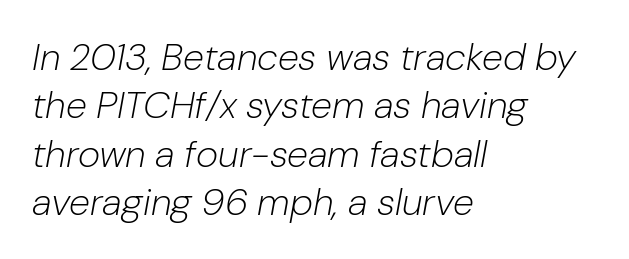
The image shows 38 px light type, italic (leaning right); set left-aligned, normal line spacing (1.27x), normal letter spacing, not underlined; low stroke contrast and a medium x-height.
